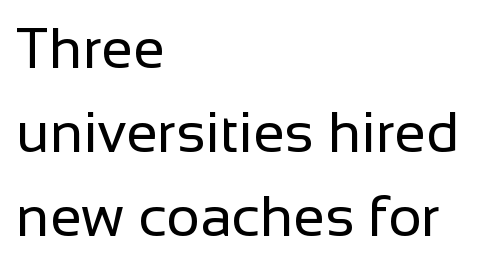
The image shows 57 px regular-weight sans-serif type, upright; set left-aligned, normal line spacing (1.47x), normal letter spacing, not underlined; low stroke contrast and a medium x-height.
